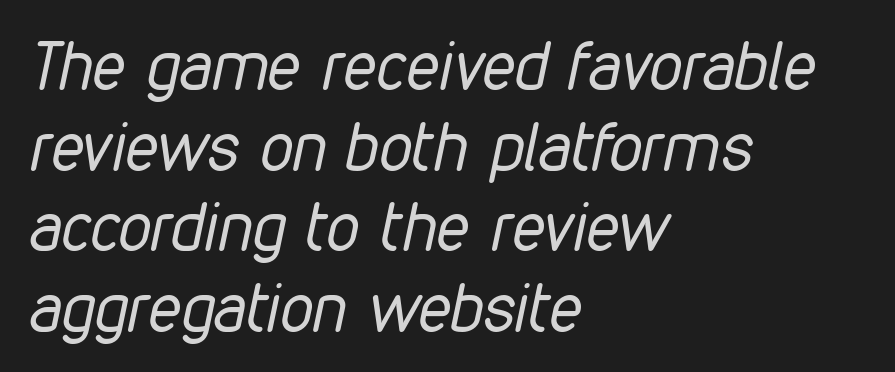
The image shows 66 px regular-weight, condensed type, italic (leaning right); set left-aligned, line spacing 1.22x, normal letter spacing, not underlined; low stroke contrast and a medium x-height.
